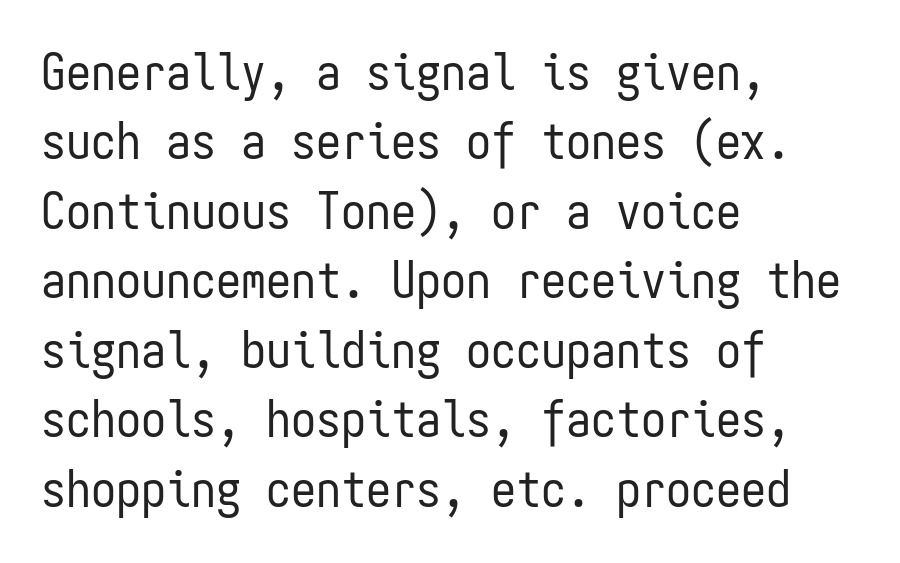
The image shows 50 px regular-weight, condensed sans-serif type, upright, monospaced; set left-aligned, normal line spacing (1.39x), normal letter spacing, not underlined; low stroke contrast and a medium x-height.
